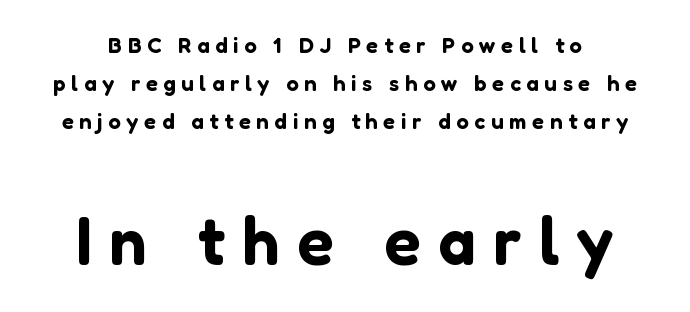
In terms of letterspacing, this is a distinctly airy, spread setting. Characters remain perfectly vertical along every line. Type style note: lacks serifs. Honestly, there is no underline to notice here at all. Do the characters align in a grid? No, the font is proportional.
